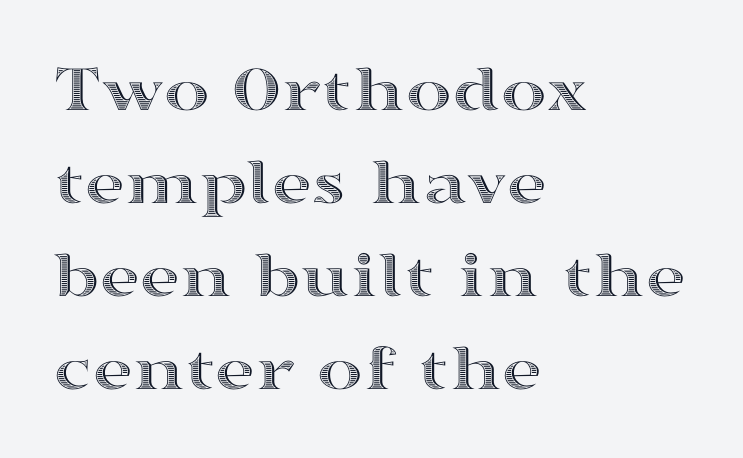
The image shows 69 px wide type, upright; set left-aligned, normal line spacing (1.35x), normal letter spacing, not underlined; a medium x-height.
